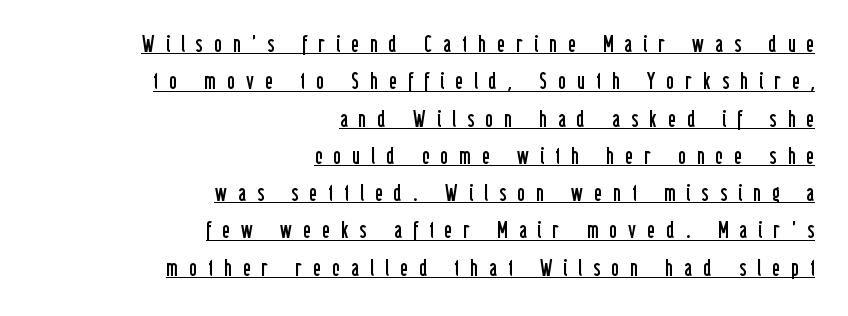
{"italic": "no", "bold": "no", "underline": "yes", "align": "right", "line_spacing": "normal", "line_spacing_ratio": 1.62, "letter_spacing": "wide", "letter_spacing_em": 0.49, "glyph_px": 23}
